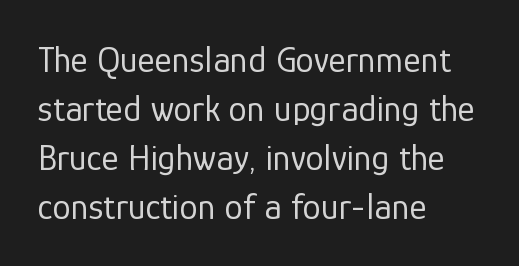
{"serif": "no", "italic": "no", "bold": "no", "weight": "regular", "width": "normal", "stroke_contrast": "low", "x_height": "medium", "monospaced": "no", "underline": "no", "align": "left", "line_spacing": "normal", "line_spacing_ratio": 1.32, "letter_spacing": "normal", "letter_spacing_em": 0.0, "glyph_px": 37}
